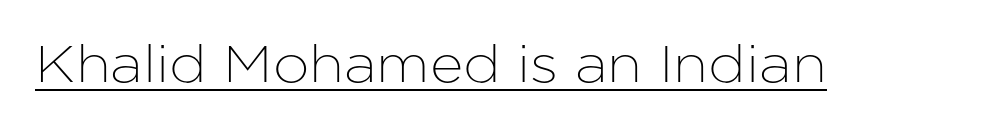
Q: Is the text italic (slanted)? A: No, it is upright.
Q: Is the typeface a serif or a sans-serif typeface? A: Sans-serif.
Q: Is the text underlined? A: Yes.
Q: Is the spacing between letters normal or unusually wide? A: Normal.
Q: Width (condensed, normal, or wide)? A: Normal.
Q: Stroke contrast? A: Low.
Q: x-height? A: Medium.
Q: Monospaced? A: No.
